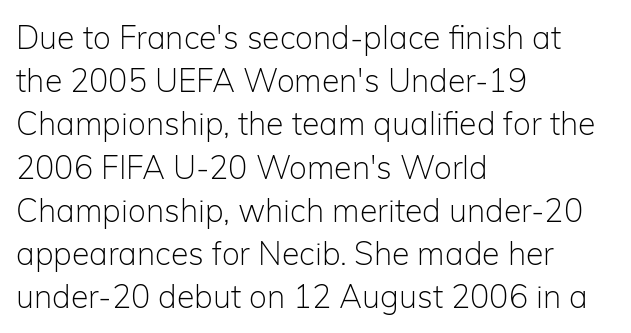
The image shows 32 px light sans-serif type, upright; set left-aligned, normal line spacing (1.35x), normal letter spacing, not underlined; low stroke contrast and a medium x-height.
